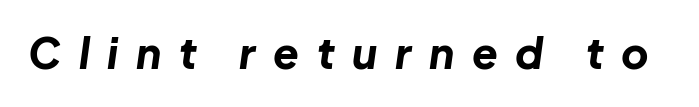
{"italic": "yes", "lean": "right", "slant_degrees": 8, "bold": "yes", "weight": "bold", "width": "normal", "stroke_contrast": "low", "x_height": "medium", "monospaced": "no", "underline": "no", "letter_spacing": "wide", "letter_spacing_em": 0.42, "glyph_px": 42}
